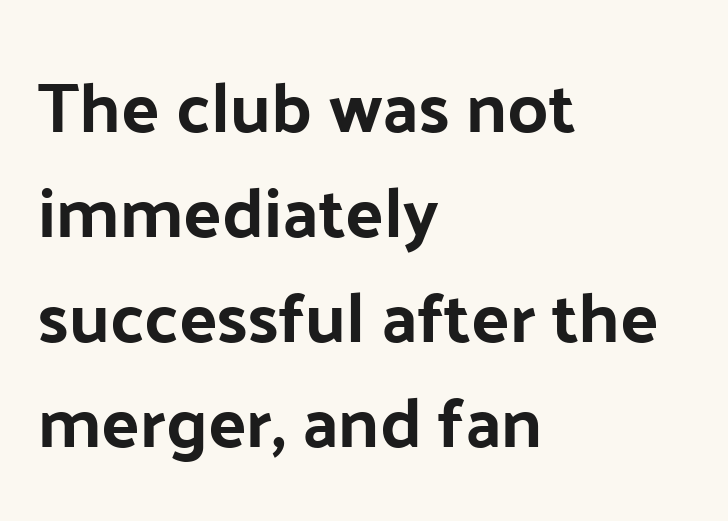
The font's upright variant was chosen for this text. You could not count columns in this text — the font is proportionally spaced. This block has exactly the height ordinary leading produces. Regarding serifs, this sample does without them. You could call the tracking neutral — neither tight nor loose. Layout note: lines flush left.
